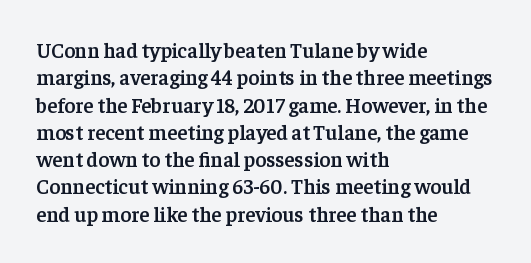
The image shows 21 px text type, upright; set left-aligned, normal line spacing (1.3x), normal letter spacing, not underlined.
